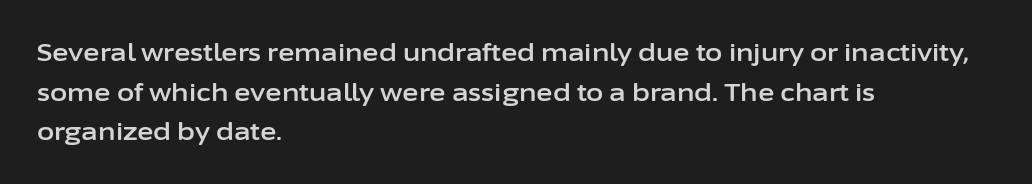
Words appear dense and cohesive because spacing is normal. Italic? Not at all — the glyphs are vertical. Horizontally, the lines are justified to the leading edge only. Leading matches the norm, producing a regular column. Each row of text sits above clean, open space.
